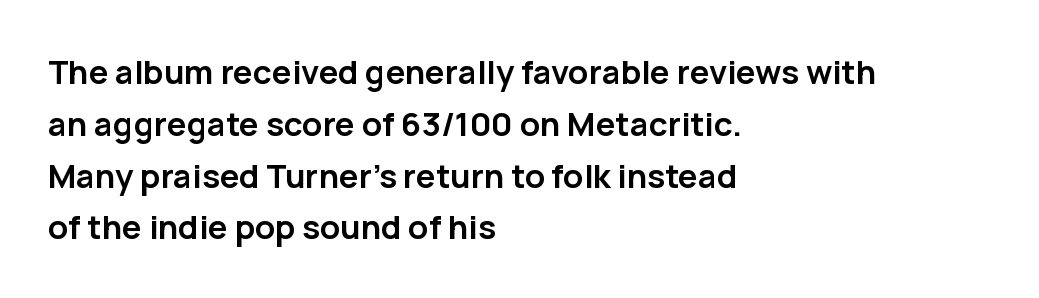
{"serif": "no", "italic": "no", "bold": "yes", "weight": "semibold", "width": "normal", "stroke_contrast": "low", "x_height": "medium", "monospaced": "no", "underline": "no", "align": "left", "line_spacing": "normal", "line_spacing_ratio": 1.57, "letter_spacing": "normal", "letter_spacing_em": 0.0, "glyph_px": 33}
